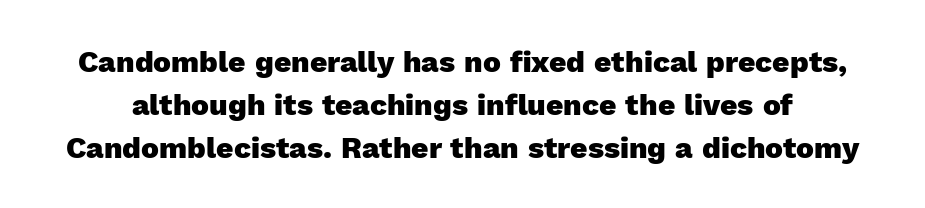
Q: Is the text bold? A: Yes.
Q: Is the text italic (slanted)? A: No, it is upright.
Q: Is the typeface a serif or a sans-serif typeface? A: Sans-serif.
Q: Is the text underlined? A: No.
Q: Is the spacing between letters normal or unusually wide? A: Normal.
Q: Is the spacing between lines tight, normal or loose? A: Normal.
Q: Width (condensed, normal, or wide)? A: Normal.
Q: x-height? A: Medium.
Q: Monospaced? A: No.
